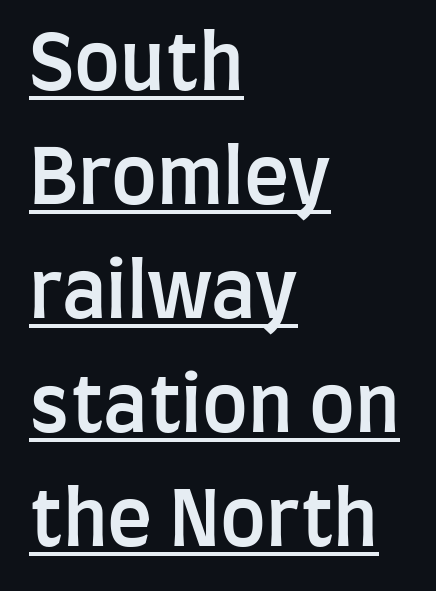
The image shows 76 px semibold, condensed sans-serif type, upright; set left-aligned, normal line spacing (1.5x), normal letter spacing, underlined; low stroke contrast and a large x-height.
